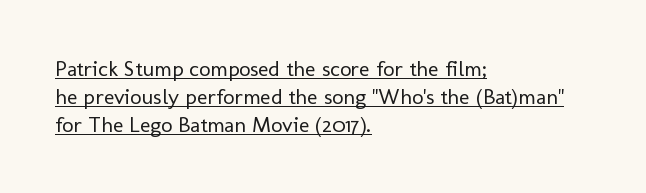
The image shows 22 px text type, upright; set left-aligned, normal line spacing (1.27x), normal letter spacing, underlined.
